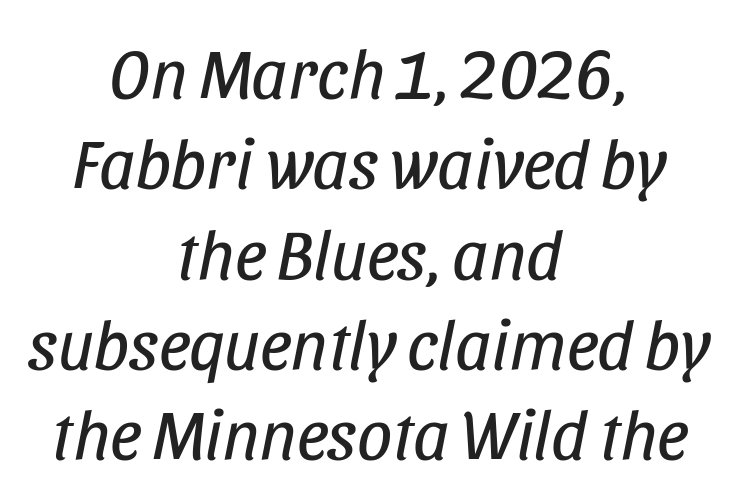
The image shows 70 px regular-weight, condensed type, italic (leaning right); set centered, normal line spacing (1.29x), normal letter spacing, not underlined; low stroke contrast and a large x-height.
